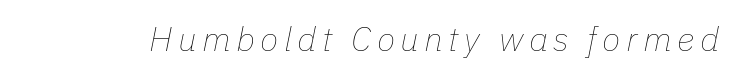
Q: Is the text bold? A: No.
Q: Is the text italic (slanted)? A: Yes, it leans right by about 11 degrees.
Q: Is the text underlined? A: No.
Q: Width (condensed, normal, or wide)? A: Normal.
Q: Stroke contrast? A: Low.
Q: x-height? A: Medium.
Q: Monospaced? A: No.
